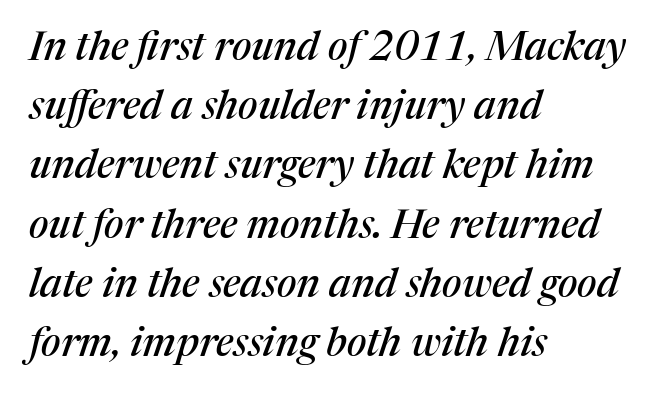
The baseline area is clear. Leftover space on each line is placed entirely after the last word. The designer left line spacing at the default. Looks like regular typesetting: each glyph gets only the width it needs. Between one letter and the next there's only the usual sliver of space.
